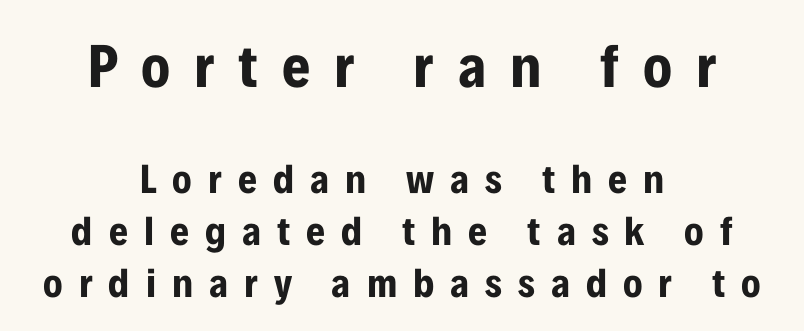
The typesetter chose a symmetrical, centered arrangement here. The initial chunk of copy outweighs the following chunk in type size. Notice how the stems are strictly vertical — no italics here. Is the type bold? Yes — the strokes are clearly thick and heavy. This rendering employs a face without finishing strokes, i.e., a sans-serif.
